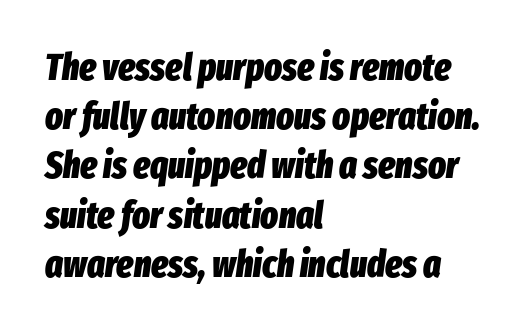
Q: Is the text bold? A: Yes.
Q: Is the text italic (slanted)? A: Yes, it leans right by about 8 degrees.
Q: Is the text underlined? A: No.
Q: How is the paragraph aligned? A: Left-aligned.
Q: Is the spacing between letters normal or unusually wide? A: Normal.
Q: Is the spacing between lines tight, normal or loose? A: Normal.
Q: Width (condensed, normal, or wide)? A: Condensed.
Q: Stroke contrast? A: Low.
Q: x-height? A: Medium.
Q: Monospaced? A: No.
